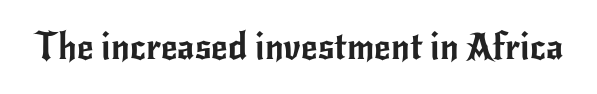
It's the straight-up-and-down kind of type. The face used here is proportionally spaced, like ordinary book or web type. Between one letter and the next there's only the usual sliver of space. The glyphs are unaccompanied by any horizontal stroke below them. Observe the absence of serifs on each vertical stroke in this sample.
